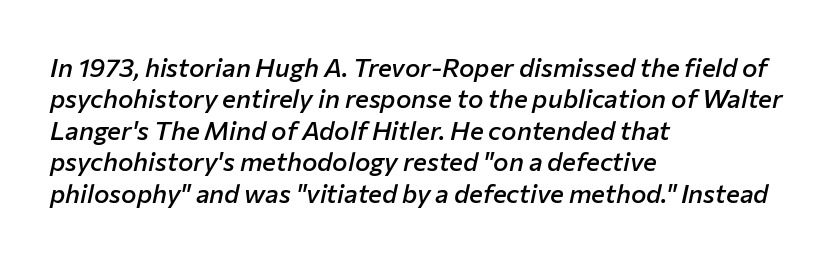
The image shows 26 px text type, italic (leaning right); set left-aligned, line spacing 1.21x, normal letter spacing, not underlined.
